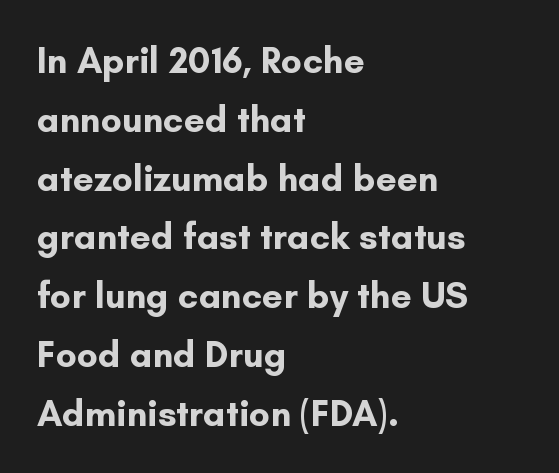
Q: Is the text bold? A: Yes.
Q: Is the text italic (slanted)? A: No, it is upright.
Q: Is the typeface a serif or a sans-serif typeface? A: Sans-serif.
Q: Is the text underlined? A: No.
Q: How is the paragraph aligned? A: Left-aligned.
Q: Is the spacing between letters normal or unusually wide? A: Normal.
Q: Is the spacing between lines tight, normal or loose? A: Normal.
Q: Width (condensed, normal, or wide)? A: Normal.
Q: Stroke contrast? A: Low.
Q: x-height? A: Small.
Q: Monospaced? A: No.
